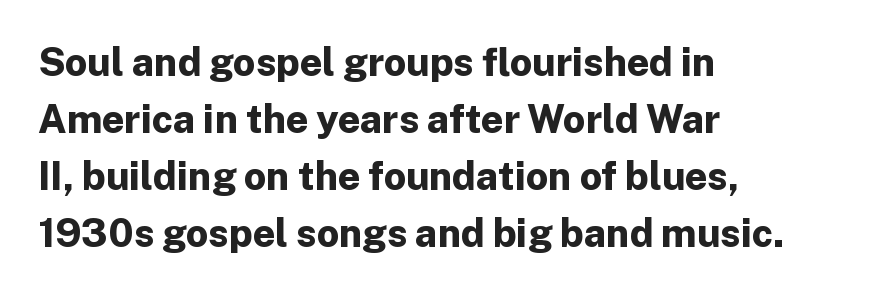
Posture: straight, roman, zero tilt. Type without underlining. Chunky letters — that's bold for sure. Whoever set this chose a conventional vertical rhythm. A typesetter would label this face a sans.
